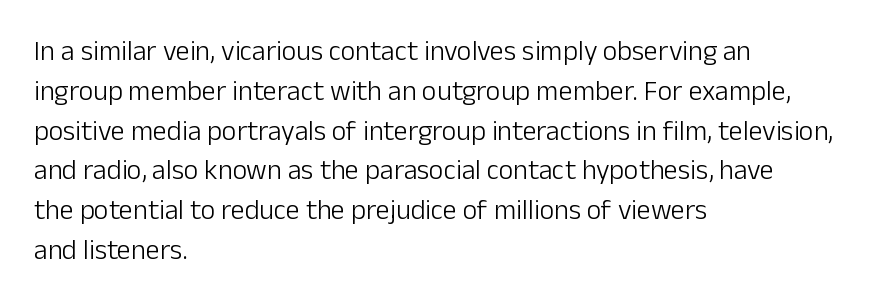
The image shows 28 px light sans-serif type, upright; set left-aligned, normal line spacing (1.42x), normal letter spacing, not underlined; low stroke contrast and a medium x-height.
